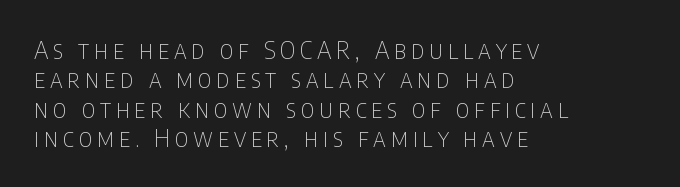
This rendering widens character spacing well past its baseline value. The strip under each line holds only bare page. The axis of the letterforms is exactly vertical. Reading down the block, your eye returns to a fixed left position each line.
